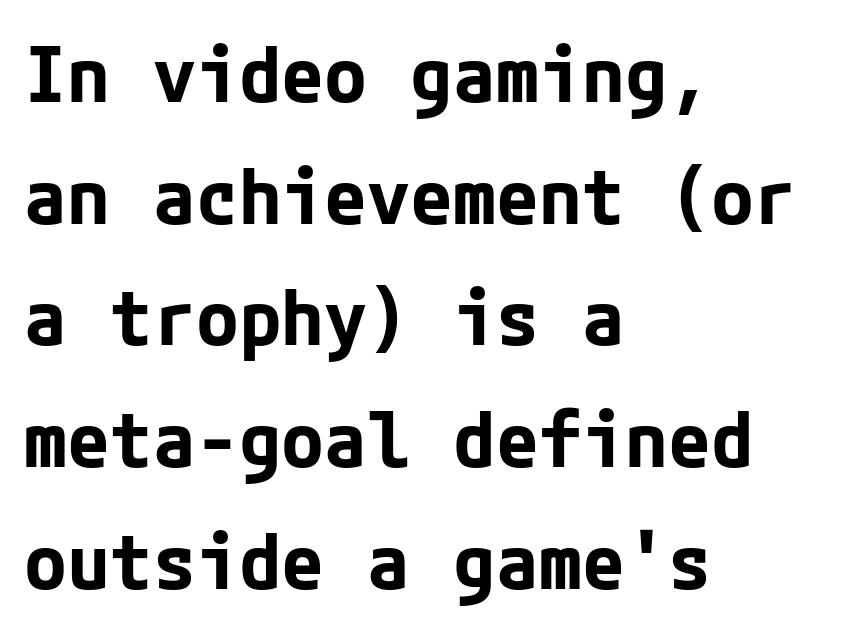
Q: Is the text bold? A: Yes.
Q: Is the text italic (slanted)? A: No, it is upright.
Q: Is the typeface a serif or a sans-serif typeface? A: Sans-serif.
Q: Is the text underlined? A: No.
Q: How is the paragraph aligned? A: Left-aligned.
Q: Is the spacing between letters normal or unusually wide? A: Normal.
Q: Is the spacing between lines tight, normal or loose? A: Normal.
Q: Width (condensed, normal, or wide)? A: Normal.
Q: Stroke contrast? A: Low.
Q: x-height? A: Medium.
